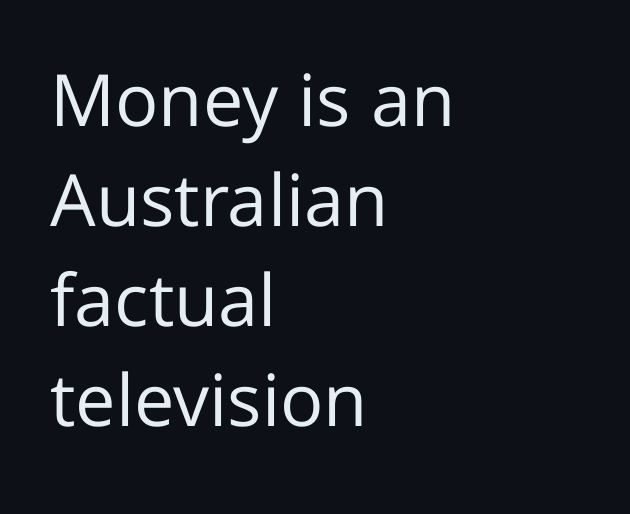
The face used here is proportionally spaced, like ordinary book or web type. One glance says typical: line gaps are just what's usual. The words here are not underlined. In terms of posture, this sample is upright.
